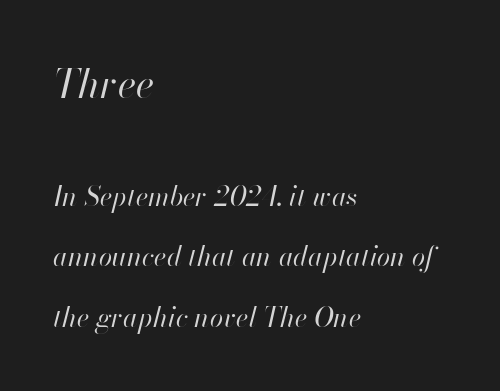
The image shows 40 px regular-weight type, italic (leaning right); set left-aligned, loose line spacing (2.24x), normal letter spacing, not underlined; the first (top) block is 1.48x larger; high stroke contrast and a small x-height.
